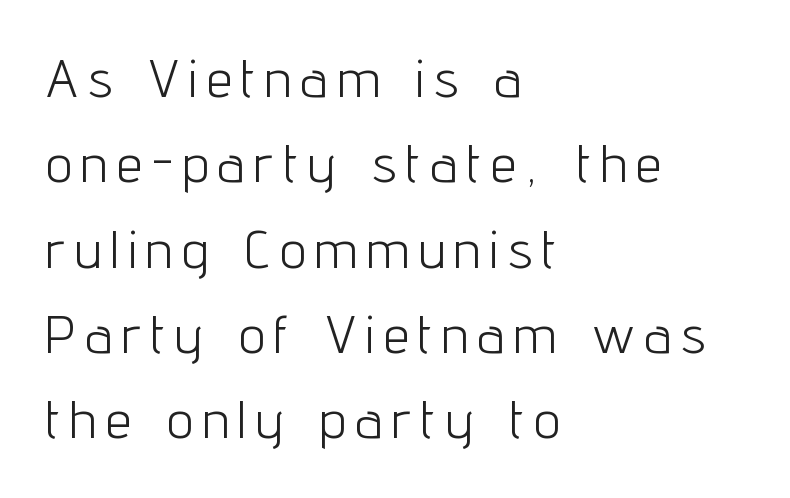
The image shows 52 px light, condensed sans-serif type, upright; set left-aligned, normal line spacing (1.64x), unusually wide letter spacing (+0.2 em), not underlined; low stroke contrast and a medium x-height.
